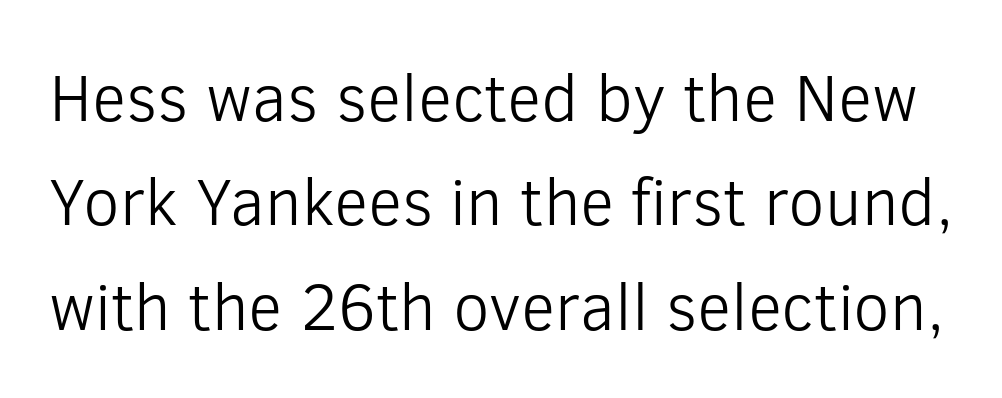
Q: Is the text bold? A: No.
Q: Is the text italic (slanted)? A: No, it is upright.
Q: Is the typeface a serif or a sans-serif typeface? A: Sans-serif.
Q: Is the text underlined? A: No.
Q: Is the spacing between letters normal or unusually wide? A: Normal.
Q: Is the spacing between lines tight, normal or loose? A: Normal.
Q: Width (condensed, normal, or wide)? A: Normal.
Q: Stroke contrast? A: Low.
Q: x-height? A: Medium.
Q: Monospaced? A: No.
